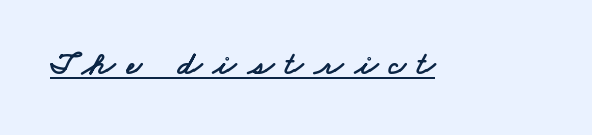
A typesetter would call this heavily tracked-out type. Check where the strokes stop: nothing finishes them off — pure sans. This sample carries an underscore along the baseline area. The letters advance in unequal steps, a hallmark of proportional type.
